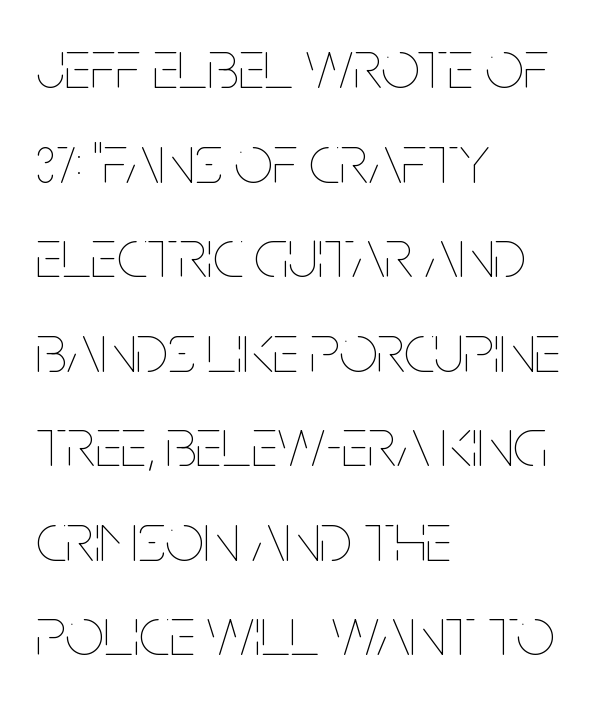
The image shows 69 px thin, condensed type, upright; set left-aligned, normal line spacing (1.37x), normal letter spacing, not underlined; low stroke contrast and a large x-height.
